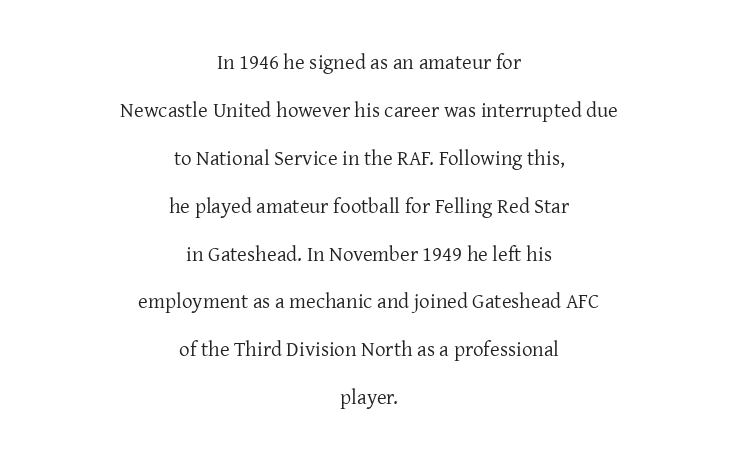
Line starts and ends both wander, symmetrically. The weight tops out at a normal text grade. The lines are spread far apart with generous leading. Upright lettering throughout. The horizontal fit of the characters is conventional and even.
